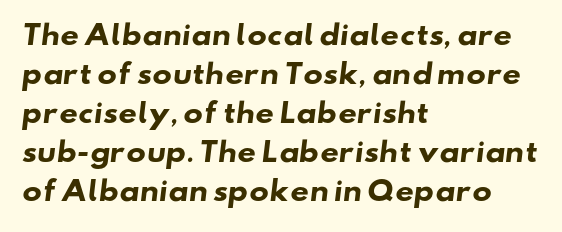
The foot of each line stays bare and open. Standard letterfit; no display-style spreading of the glyphs. Quick note: interline space is typical. If you drew a ruler down the left edge, every line would touch it.
